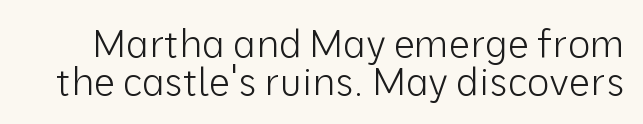
Q: Is the text bold? A: No.
Q: Is the text italic (slanted)? A: No, it is upright.
Q: Is the typeface a serif or a sans-serif typeface? A: Sans-serif.
Q: Is the text underlined? A: No.
Q: Is the spacing between letters normal or unusually wide? A: Normal.
Q: Is the spacing between lines tight, normal or loose? A: Tight.
Q: Width (condensed, normal, or wide)? A: Normal.
Q: Stroke contrast? A: Low.
Q: x-height? A: Medium.
Q: Monospaced? A: No.
